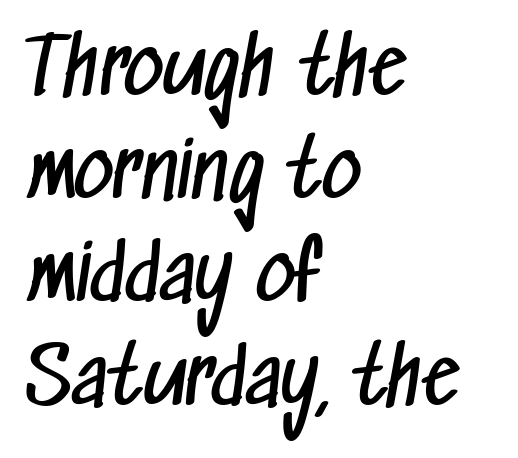
The lines sit at an ordinary, default distance from one another. Compared with typical body copy, the letter spacing here is the same. Underline: absent. Proportional: the letters do not fall into vertical columns. The strokes carry an ordinary text weight at most. Does the type have serifs? No, each stem ends abruptly.
